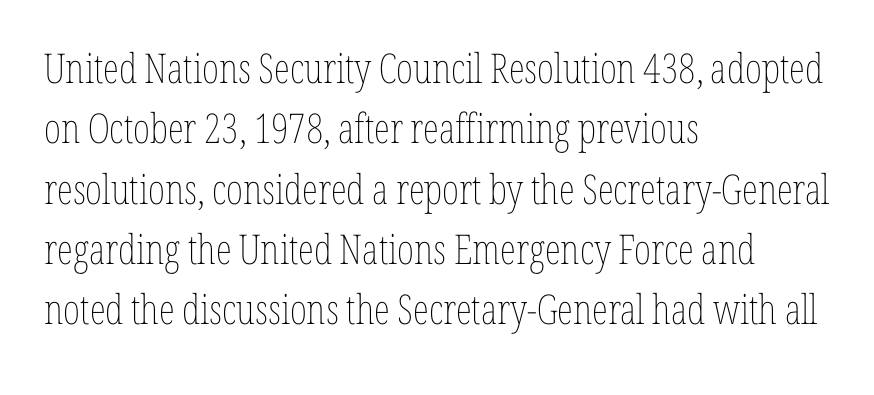
Q: Is the text bold? A: No.
Q: Is the text italic (slanted)? A: No, it is upright.
Q: Is the text underlined? A: No.
Q: How is the paragraph aligned? A: Left-aligned.
Q: Is the spacing between letters normal or unusually wide? A: Normal.
Q: Is the spacing between lines tight, normal or loose? A: Normal.
Q: Width (condensed, normal, or wide)? A: Condensed.
Q: Stroke contrast? A: Low.
Q: x-height? A: Medium.
Q: Monospaced? A: No.
